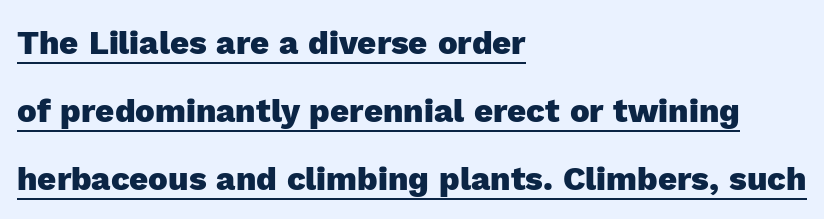
Every character sits straight up, as roman type does. A typographer would call this underscored text. Horizontal bands of white between lines are thick stripes. Horizontal alignment here is leftward, the default for most running prose. What kind of face is this? One without serifs — a sans. The face used here is proportionally spaced, like ordinary book or web type.
